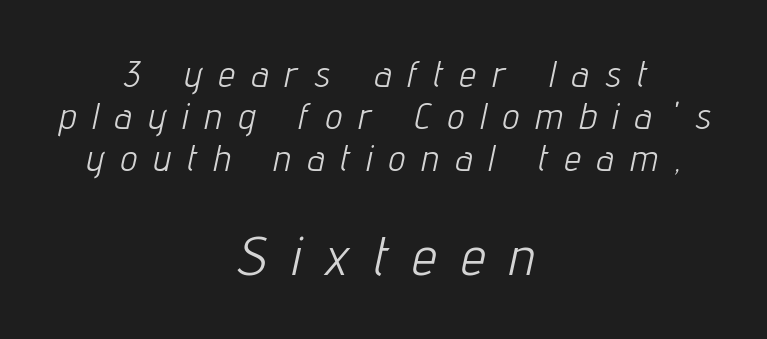
{"italic": "yes", "lean": "right", "slant_degrees": 12, "bold": "no", "weight": "light", "width": "condensed", "stroke_contrast": "low", "x_height": "medium", "monospaced": "no", "underline": "no", "align": "center", "line_spacing": "tight", "line_spacing_ratio": 1.14, "letter_spacing": "wide", "letter_spacing_em": 0.46, "larger_block": "second", "size_ratio": 1.49, "glyph_px": 55}
